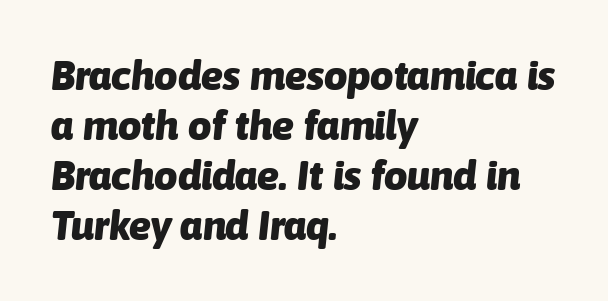
{"italic": "yes", "lean": "right", "slant_degrees": 6, "bold": "yes", "weight": "heavy", "width": "normal", "stroke_contrast": "low", "x_height": "medium", "monospaced": "no", "underline": "no", "align": "left", "line_spacing_ratio": 1.22, "letter_spacing": "normal", "letter_spacing_em": 0.0, "glyph_px": 41}
